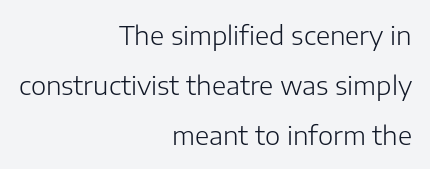
Q: Is the text bold? A: No.
Q: Is the text italic (slanted)? A: No, it is upright.
Q: Is the text underlined? A: No.
Q: How is the paragraph aligned? A: Right-aligned.
Q: Is the spacing between letters normal or unusually wide? A: Normal.
Q: Is the spacing between lines tight, normal or loose? A: Loose.
